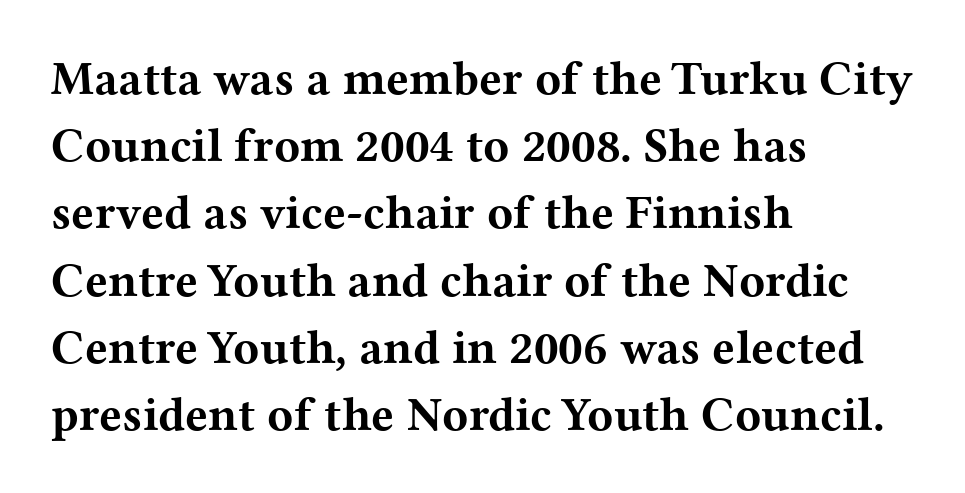
The image shows 48 px bold, wide serif type, upright; set left-aligned, normal line spacing (1.4x), normal letter spacing, not underlined; medium stroke contrast and a medium x-height.
